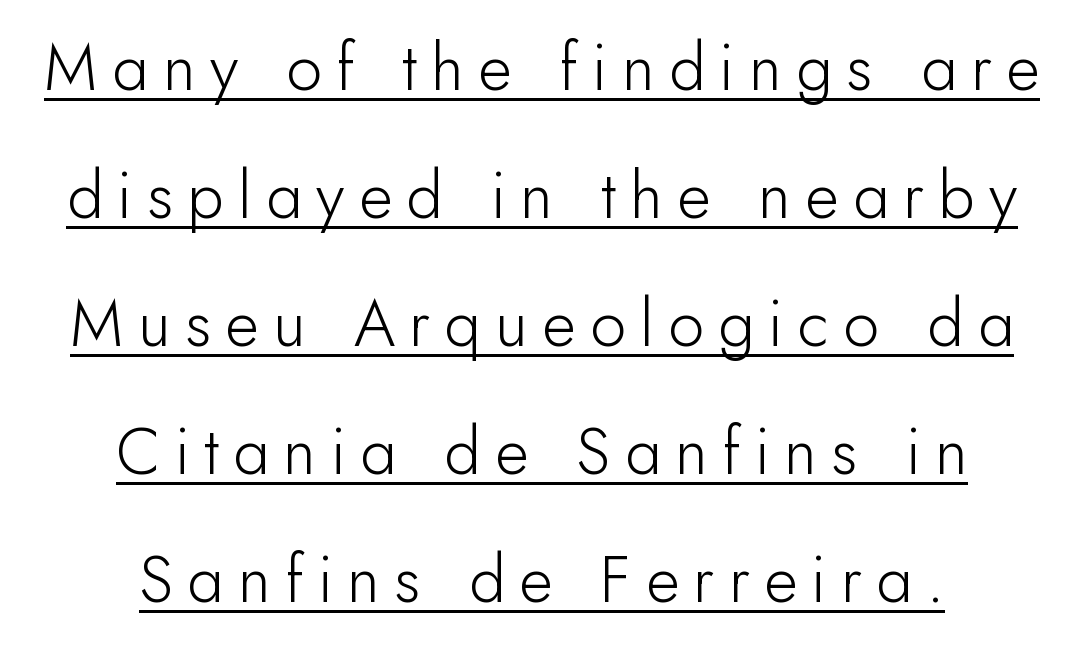
Q: Is the text bold? A: No.
Q: Is the text italic (slanted)? A: No, it is upright.
Q: Is the typeface a serif or a sans-serif typeface? A: Sans-serif.
Q: Is the text underlined? A: Yes.
Q: How is the paragraph aligned? A: Centered.
Q: Is the spacing between letters normal or unusually wide? A: Unusually wide.
Q: Is the spacing between lines tight, normal or loose? A: Loose.
Q: Width (condensed, normal, or wide)? A: Normal.
Q: Stroke contrast? A: Low.
Q: x-height? A: Small.
Q: Monospaced? A: No.
